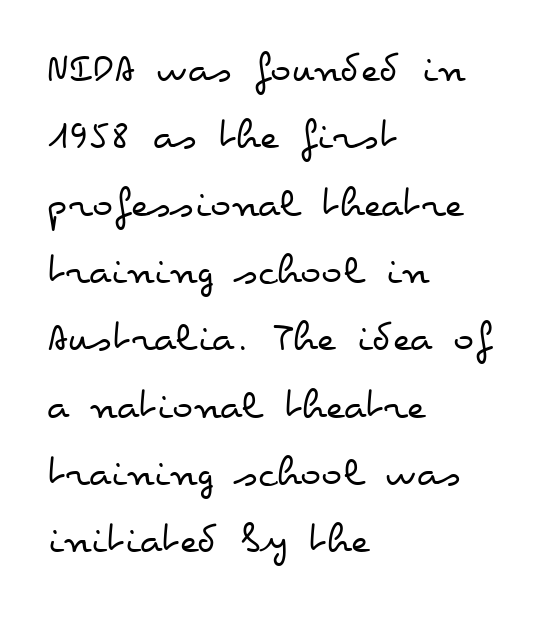
{"italic": "no", "bold": "no", "weight": "regular", "width": "wide", "stroke_contrast": "low", "x_height": "small", "monospaced": "no", "underline": "no", "align": "left", "line_spacing": "normal", "line_spacing_ratio": 1.53, "letter_spacing": "normal", "letter_spacing_em": 0.0, "glyph_px": 44}
